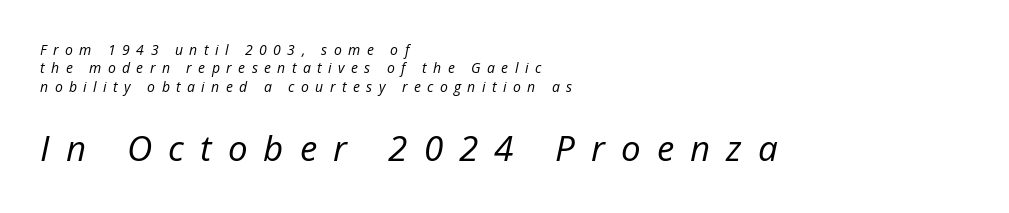
Q: Is the text bold? A: No.
Q: Is the text italic (slanted)? A: Yes, it leans right by about 12 degrees.
Q: Is the text underlined? A: No.
Q: How is the paragraph aligned? A: Left-aligned.
Q: Is the spacing between letters normal or unusually wide? A: Unusually wide.
Q: Is the spacing between lines tight, normal or loose? A: Normal.
Q: Which block of text is set in a larger size, the first (top) or the second (bottom)? A: The second (bottom) one.
Q: Width (condensed, normal, or wide)? A: Normal.
Q: Stroke contrast? A: Low.
Q: x-height? A: Medium.
Q: Monospaced? A: No.
